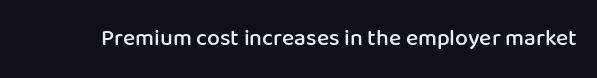
Q: Is the text bold? A: Semi-bold.
Q: Is the text italic (slanted)? A: No, it is upright.
Q: Is the text underlined? A: No.
Q: Is the spacing between letters normal or unusually wide? A: Normal.
